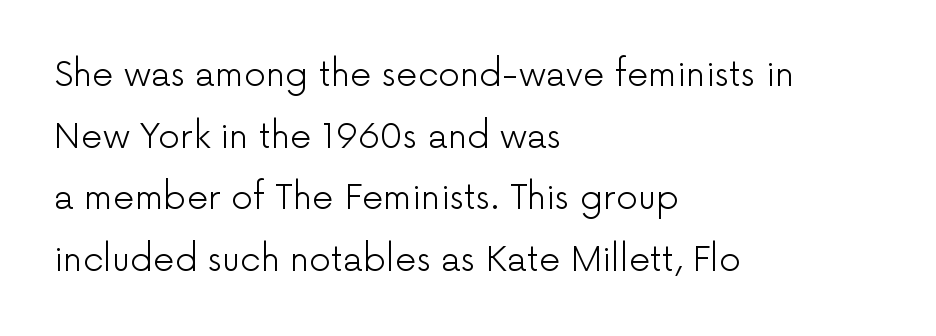
Q: Is the text bold? A: No.
Q: Is the text italic (slanted)? A: No, it is upright.
Q: Is the typeface a serif or a sans-serif typeface? A: Sans-serif.
Q: Is the text underlined? A: No.
Q: How is the paragraph aligned? A: Left-aligned.
Q: Is the spacing between letters normal or unusually wide? A: Normal.
Q: Width (condensed, normal, or wide)? A: Normal.
Q: Stroke contrast? A: Low.
Q: x-height? A: Medium.
Q: Monospaced? A: No.
